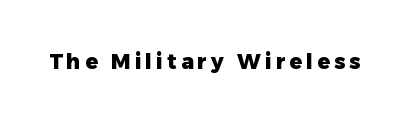
The image shows 21 px bold type, upright; set not underlined.
